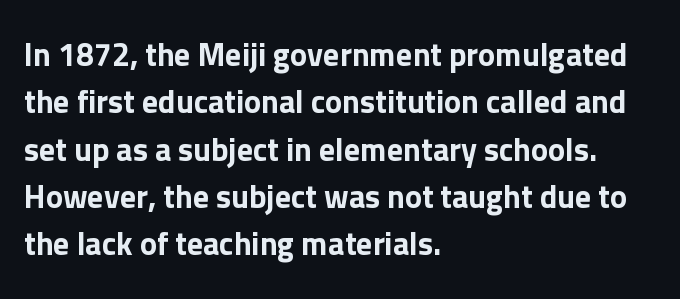
Horizontal alignment here is leftward, the default for most running prose. You could not count columns in this text — the font is proportionally spaced. Descender tails drop into unmarked territory. The letterforms sit shoulder to shoulder at normal distance.
